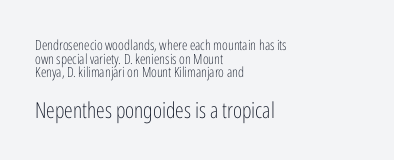
{"italic": "no", "bold": "no", "underline": "no", "align": "left", "line_spacing": "tight", "line_spacing_ratio": 0.98, "letter_spacing": "normal", "letter_spacing_em": 0.0, "larger_block": "second", "size_ratio": 1.57, "glyph_px": 22}
